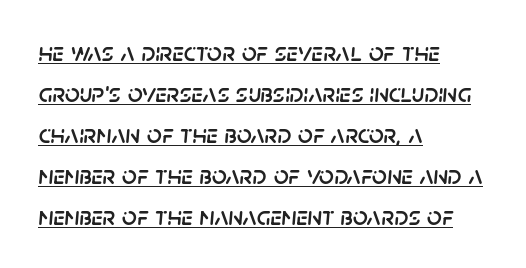
Q: Is the text italic (slanted)? A: Yes, it leans right by about 5 degrees.
Q: Is the text underlined? A: Yes.
Q: How is the paragraph aligned? A: Left-aligned.
Q: Is the spacing between letters normal or unusually wide? A: Normal.
Q: Is the spacing between lines tight, normal or loose? A: Normal.
